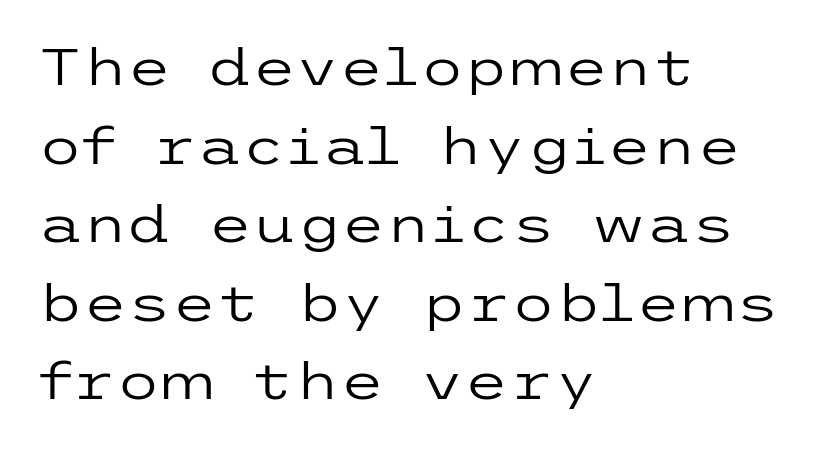
The image shows 51 px regular-weight, wide sans-serif type, upright; set left-aligned, normal line spacing (1.54x), normal letter spacing, not underlined; low stroke contrast and a medium x-height.
